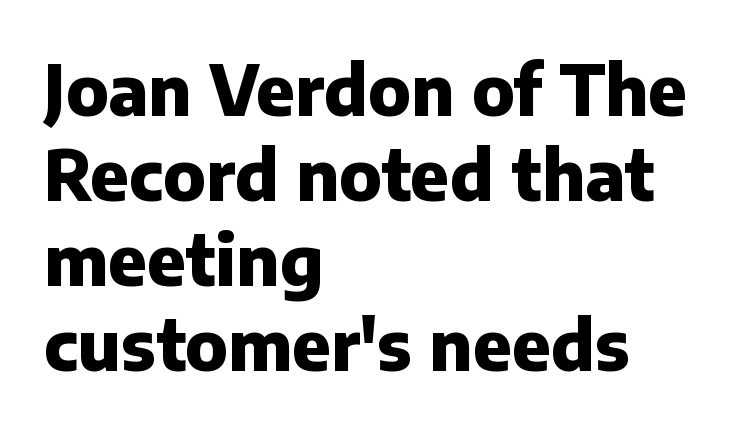
Does the weight exceed regular? Yes, all the way to bold. These lines are composed in type without serifs. Ordinary non-slanted type is in use. The letters advance in unequal steps, a hallmark of proportional type.
